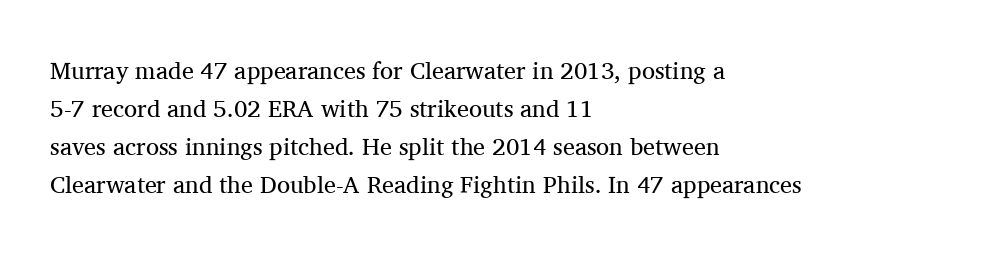
The image shows 24 px text type, upright; set left-aligned, normal line spacing (1.59x), normal letter spacing, not underlined.
